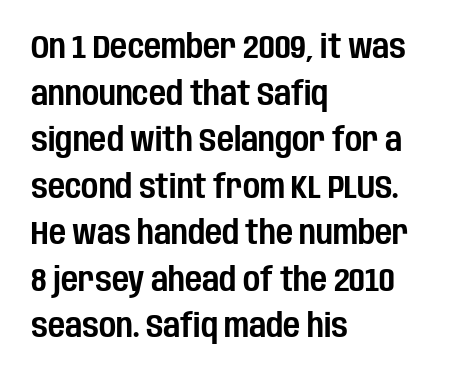
Q: Is the text italic (slanted)? A: No, it is upright.
Q: Is the typeface a serif or a sans-serif typeface? A: Sans-serif.
Q: Is the text underlined? A: No.
Q: How is the paragraph aligned? A: Left-aligned.
Q: Is the spacing between letters normal or unusually wide? A: Normal.
Q: Is the spacing between lines tight, normal or loose? A: Normal.
Q: Width (condensed, normal, or wide)? A: Condensed.
Q: Stroke contrast? A: Low.
Q: x-height? A: Large.
Q: Monospaced? A: No.
